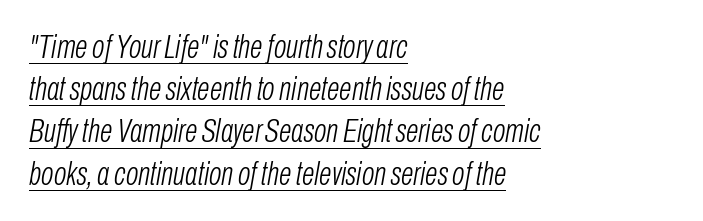
{"italic": "yes", "lean": "right", "slant_degrees": 10, "bold": "no", "weight": "light", "width": "condensed", "stroke_contrast": "low", "x_height": "medium", "monospaced": "no", "underline": "yes", "align": "left", "line_spacing": "normal", "line_spacing_ratio": 1.28, "letter_spacing": "normal", "letter_spacing_em": 0.0, "glyph_px": 33}
